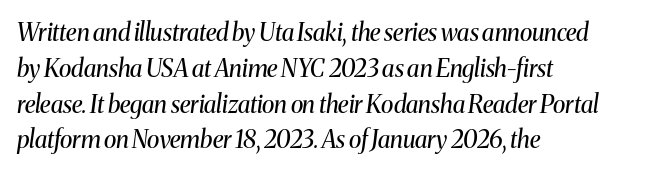
In terms of leading, this rendering sits right in the middle. Notice how the stems are inclined rather than vertical — that's the hallmark of italics. The strokes carry an ordinary text weight at most. Each word holds together tightly as a unit, with standard inter-letter gaps. The zone under the glyphs is completely vacant.
